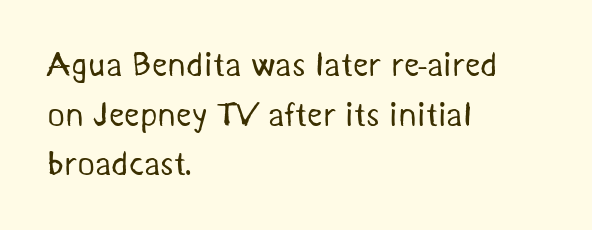
The image shows 34 px regular-weight sans-serif type; set left-aligned, normal line spacing (1.46x), normal letter spacing, not underlined; medium stroke contrast and a medium x-height.
